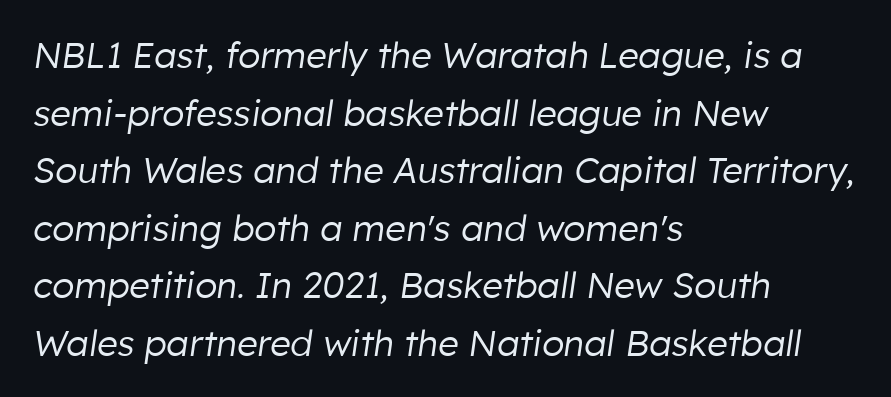
{"italic": "yes", "lean": "right", "slant_degrees": 8, "bold": "no", "weight": "regular", "width": "normal", "stroke_contrast": "low", "x_height": "medium", "monospaced": "no", "underline": "no", "align": "left", "line_spacing": "normal", "line_spacing_ratio": 1.6, "letter_spacing": "normal", "letter_spacing_em": 0.0, "glyph_px": 36}
